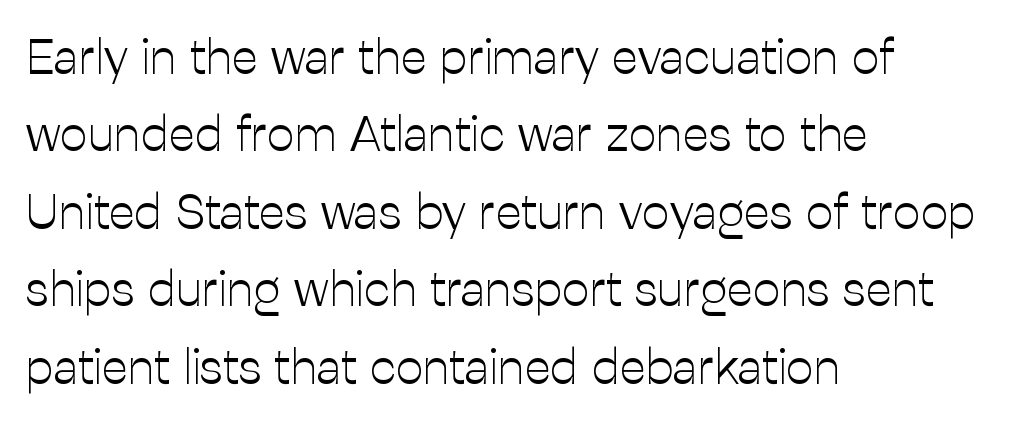
{"serif": "no", "italic": "no", "bold": "no", "weight": "light", "width": "normal", "stroke_contrast": "low", "x_height": "medium", "monospaced": "no", "underline": "no", "align": "left", "line_spacing": "normal", "line_spacing_ratio": 1.58, "letter_spacing": "normal", "letter_spacing_em": 0.0, "glyph_px": 49}
